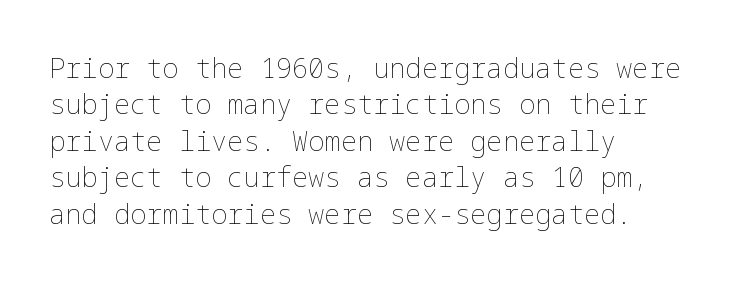
The image shows 27 px text type, upright; set left-aligned, normal line spacing (1.35x), normal letter spacing, not underlined.
